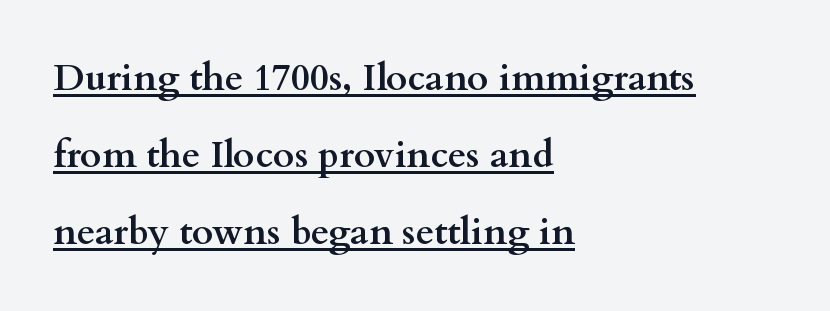
Q: Is the text bold? A: Yes.
Q: Is the text italic (slanted)? A: No, it is upright.
Q: Is the typeface a serif or a sans-serif typeface? A: Serif.
Q: Is the text underlined? A: Yes.
Q: How is the paragraph aligned? A: Left-aligned.
Q: Is the spacing between letters normal or unusually wide? A: Normal.
Q: Is the spacing between lines tight, normal or loose? A: Loose.
Q: Width (condensed, normal, or wide)? A: Wide.
Q: Stroke contrast? A: Medium.
Q: x-height? A: Small.
Q: Monospaced? A: No.
